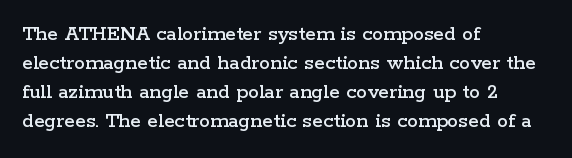
Q: Is the text italic (slanted)? A: No, it is upright.
Q: Is the text underlined? A: No.
Q: How is the paragraph aligned? A: Left-aligned.
Q: Is the spacing between letters normal or unusually wide? A: Normal.
Q: Is the spacing between lines tight, normal or loose? A: Normal.
